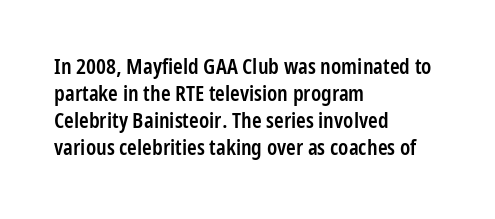
The image shows 22 px text type, upright; set left-aligned, line spacing 1.23x, normal letter spacing, not underlined.
